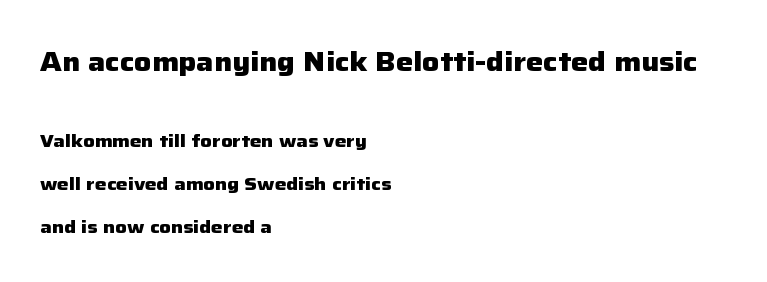
The vertical gap from one line to the next is large. Quick note: underline off. Look at the glyph heights: the upper group is clearly the bigger setting. The rag falls on the right side of this text block. Every character sits straight up, as roman type does. Bold? Absolutely — the strokes are thick and heavy.
